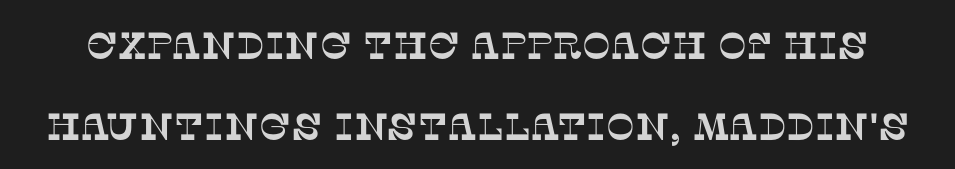
Has an underline been added? It has not. Whoever set this chose breathing room over compactness in the vertical rhythm. Default kerning and tracking; the words read as compact shapes. Spacing verdict: proportional, widths tailored to each character.
